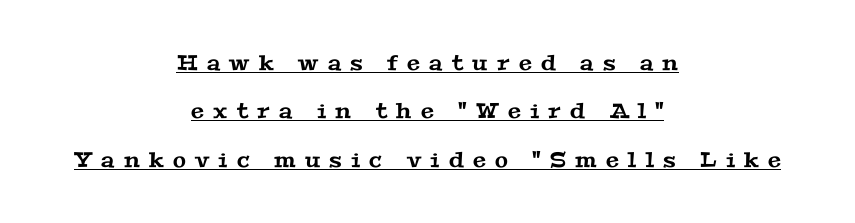
The image shows 21 px text type; set centered, loose line spacing (2.3x), unusually wide letter spacing (+0.44 em), underlined.
